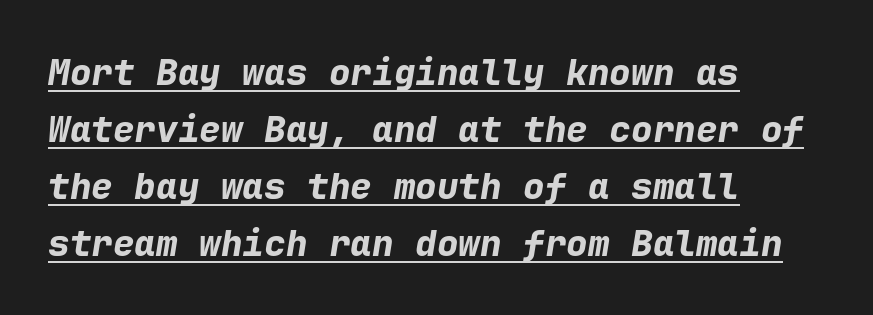
The image shows 36 px bold type, italic (leaning right), monospaced; set left-aligned, normal line spacing (1.58x), normal letter spacing, underlined; low stroke contrast and a medium x-height.
